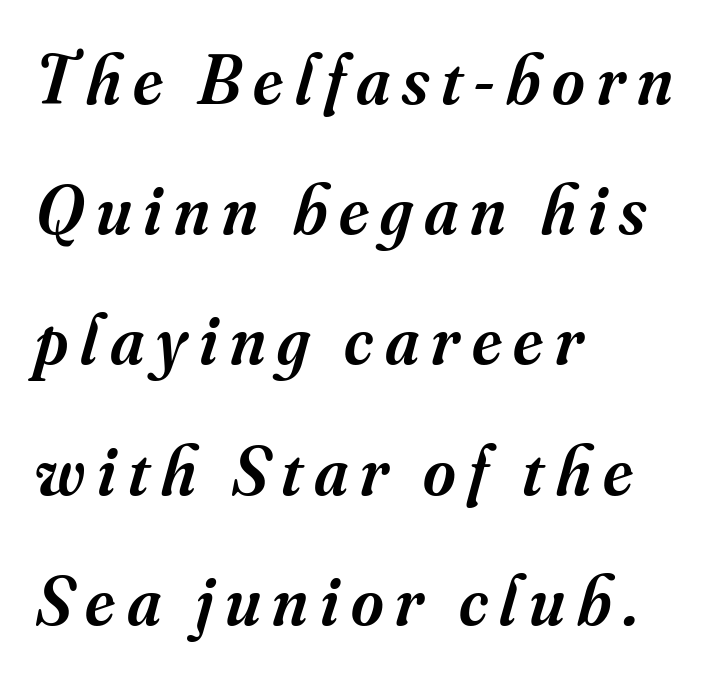
Here the designer chose a conventional face with non-uniform glyph widths. Students, this is semibold: more ink than regular, less than bold. Any mark beneath the type? The region is blank. Caption: multi-line text, flush left, ragged right.
